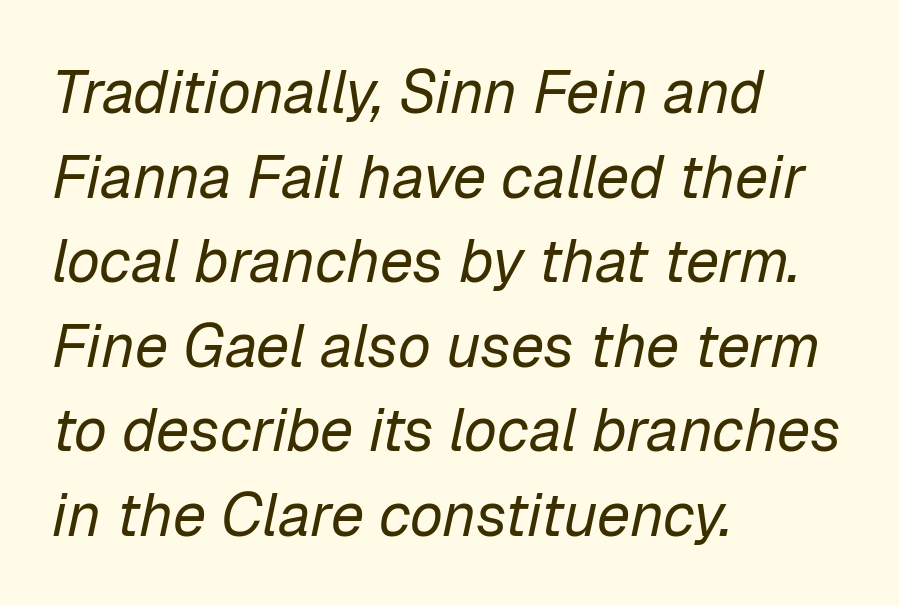
{"italic": "yes", "lean": "right", "slant_degrees": 12, "bold": "no", "weight": "regular", "width": "normal", "stroke_contrast": "low", "x_height": "medium", "monospaced": "no", "underline": "no", "align": "left", "line_spacing": "normal", "line_spacing_ratio": 1.41, "letter_spacing": "normal", "letter_spacing_em": 0.0, "glyph_px": 60}
